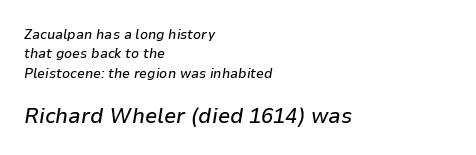
{"italic": "yes", "lean": "right", "slant_degrees": 9, "underline": "no", "align": "left", "line_spacing": "normal", "line_spacing_ratio": 1.39, "letter_spacing": "normal", "letter_spacing_em": 0.0, "larger_block": "second", "size_ratio": 1.57, "glyph_px": 22}
